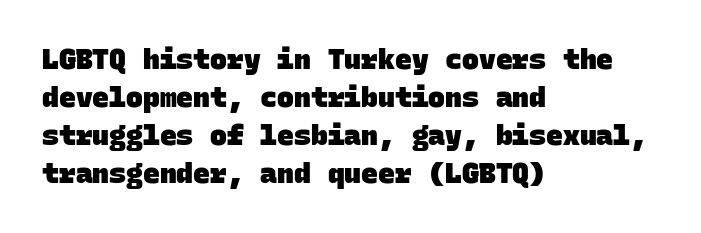
Q: Is the text bold? A: Yes.
Q: Is the typeface a serif or a sans-serif typeface? A: Sans-serif.
Q: Is the text underlined? A: No.
Q: How is the paragraph aligned? A: Left-aligned.
Q: Is the spacing between letters normal or unusually wide? A: Normal.
Q: Is the spacing between lines tight, normal or loose? A: Normal.
Q: Width (condensed, normal, or wide)? A: Normal.
Q: Stroke contrast? A: Low.
Q: x-height? A: Large.
Q: Monospaced? A: Yes.
